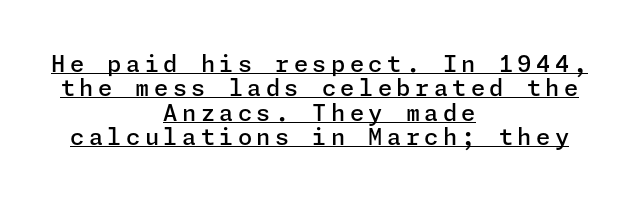
The image shows 23 px text type, upright; set centered, tight line spacing (1.06x), underlined.
